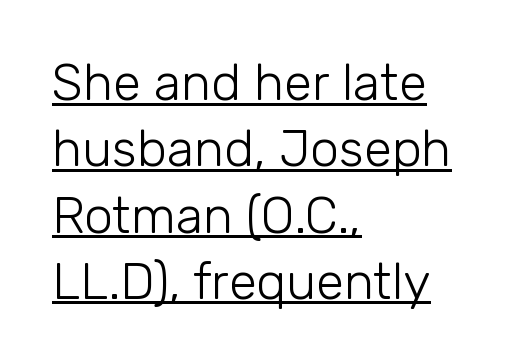
The image shows 51 px light sans-serif type, upright; set left-aligned, normal line spacing (1.3x), normal letter spacing, underlined; low stroke contrast and a medium x-height.
